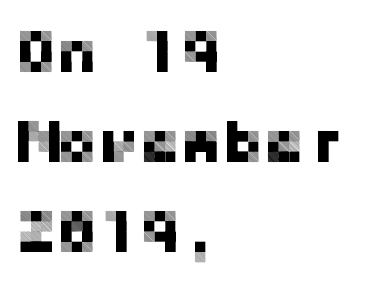
{"serif": "no", "italic": "no", "width": "normal", "stroke_contrast": "low", "x_height": "medium", "underline": "no", "align": "left", "line_spacing": "normal", "line_spacing_ratio": 1.45, "letter_spacing": "normal", "letter_spacing_em": 0.0, "glyph_px": 62}
